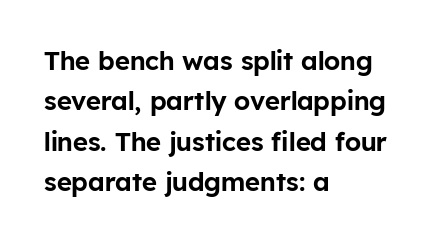
{"italic": "no", "underline": "no", "align": "left", "line_spacing": "normal", "line_spacing_ratio": 1.55, "letter_spacing": "normal", "letter_spacing_em": 0.0, "glyph_px": 26}
